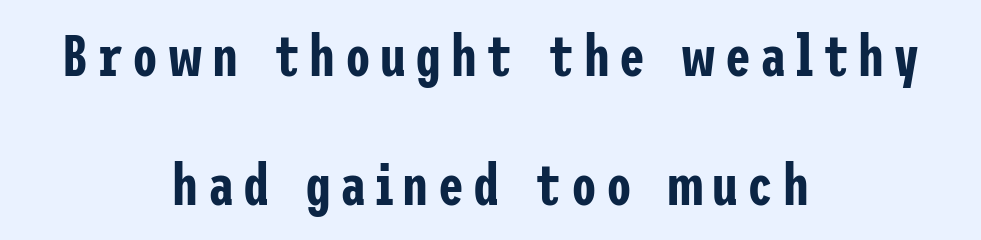
{"serif": "no", "italic": "no", "width": "condensed", "stroke_contrast": "low", "x_height": "medium", "underline": "no", "align": "center", "line_spacing": "loose", "line_spacing_ratio": 2.22, "glyph_px": 58}
